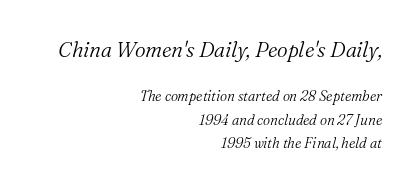
{"italic": "yes", "lean": "right", "slant_degrees": 16, "bold": "no", "underline": "no", "align": "right", "line_spacing": "normal", "line_spacing_ratio": 1.65, "letter_spacing": "normal", "letter_spacing_em": 0.0, "larger_block": "first", "size_ratio": 1.5, "glyph_px": 21}
